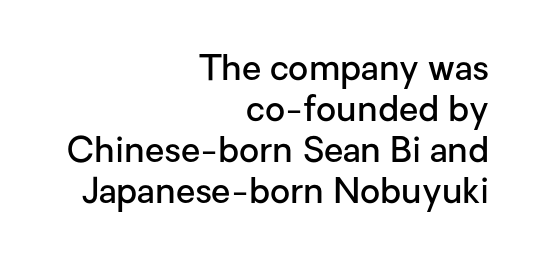
Q: Is the text bold? A: Semi-bold.
Q: Is the text italic (slanted)? A: No, it is upright.
Q: Is the typeface a serif or a sans-serif typeface? A: Sans-serif.
Q: Is the text underlined? A: No.
Q: How is the paragraph aligned? A: Right-aligned.
Q: Is the spacing between letters normal or unusually wide? A: Normal.
Q: Width (condensed, normal, or wide)? A: Normal.
Q: Stroke contrast? A: Low.
Q: x-height? A: Medium.
Q: Monospaced? A: No.
